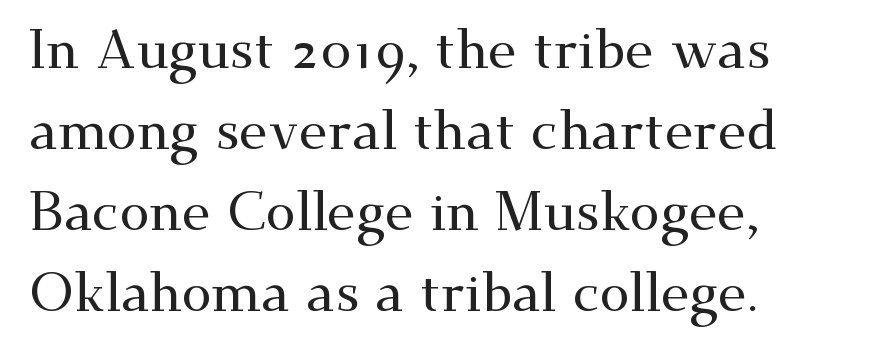
The image shows 54 px wide serif type, upright; set left-aligned, normal line spacing (1.5x), normal letter spacing, not underlined; medium stroke contrast and a small x-height.
